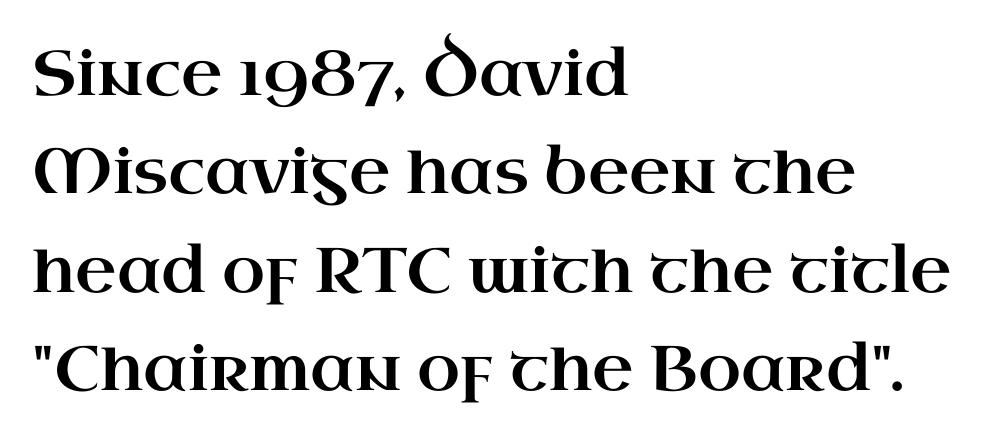
The image shows 63 px wide serif type, upright; set left-aligned, normal line spacing (1.56x), normal letter spacing, not underlined; high stroke contrast and a small x-height.
